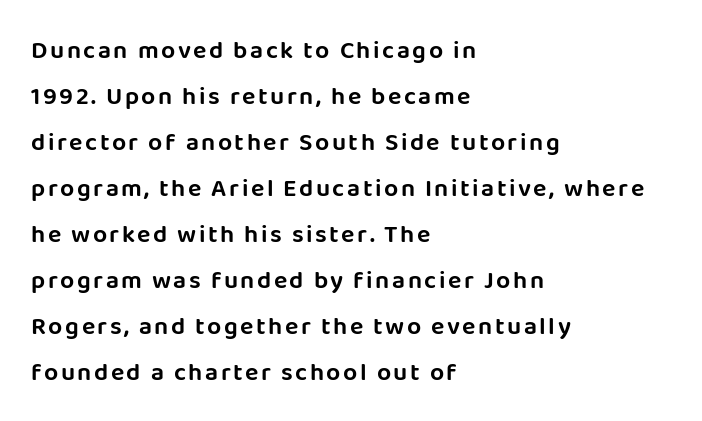
Q: Is the text italic (slanted)? A: No, it is upright.
Q: Is the text underlined? A: No.
Q: How is the paragraph aligned? A: Left-aligned.
